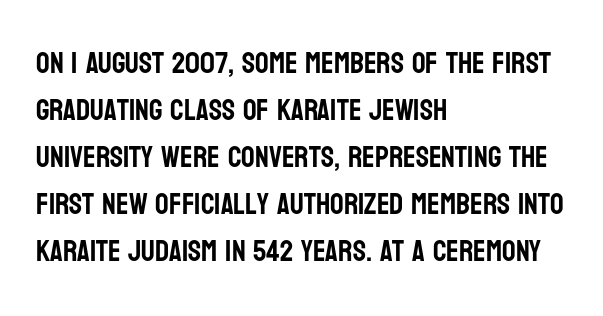
The rendering anchors every line to the left-hand side. The font family rendered here belongs to the sans-serif group. Honestly, the letter spacing is just normal — you wouldn't notice it. The rendering uses natural spacing where letterforms have individual widths. Posture: upright roman. This block has exactly the height ordinary leading produces.
